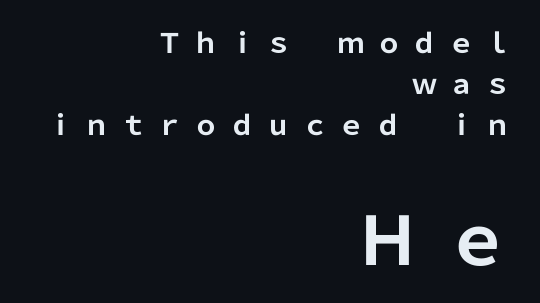
The image shows 67 px bold sans-serif type, upright; set right-aligned, normal line spacing (1.52x), unusually wide letter spacing (+0.35 em), not underlined; the second (bottom) block is 2.48x larger; low stroke contrast and a medium x-height.
